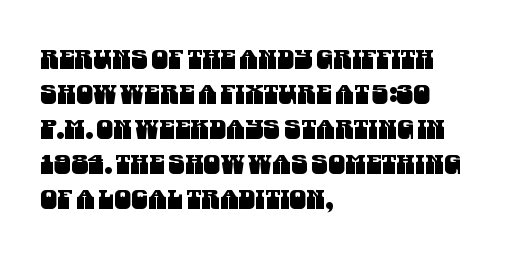
Q: Is the text underlined? A: No.
Q: How is the paragraph aligned? A: Left-aligned.
Q: Is the spacing between letters normal or unusually wide? A: Normal.
Q: Is the spacing between lines tight, normal or loose? A: Normal.
